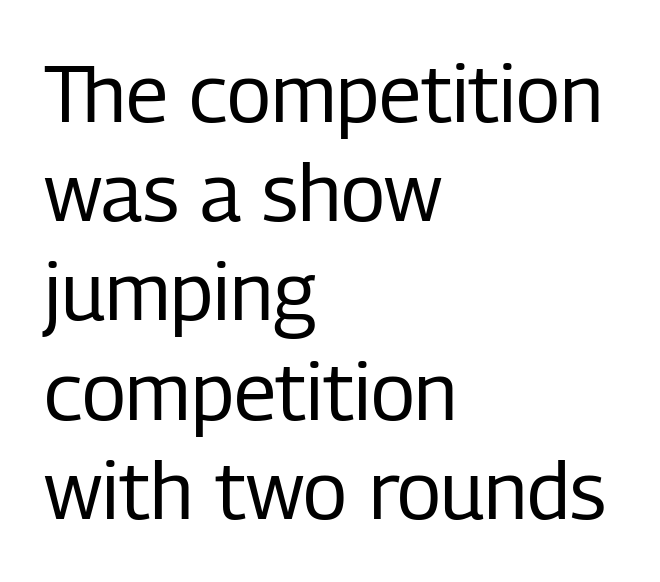
The lines in this sample share a left origin and differ only in where they stop. The letters advance in unequal steps, a hallmark of proportional type. These lines were composed using upright roman letters. These lines are composed in type without serifs. Is this a heavy cut? Hardly; it is regular or lighter. Descenders hang freely into open space.
